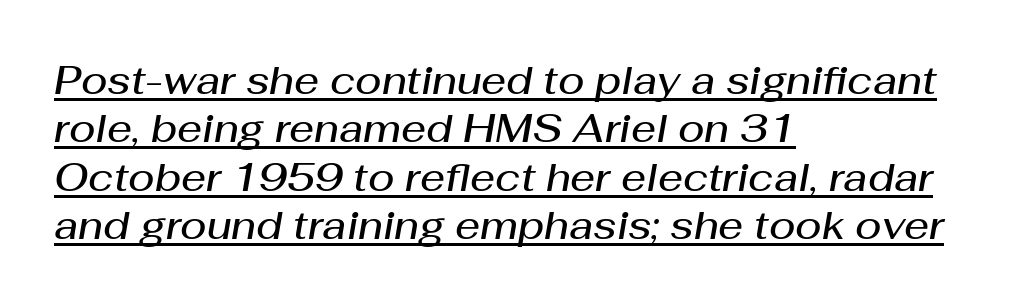
{"italic": "yes", "lean": "right", "slant_degrees": 10, "bold": "semi", "weight": "semibold", "width": "normal", "stroke_contrast": "medium", "x_height": "medium", "monospaced": "no", "underline": "yes", "align": "left", "line_spacing_ratio": 1.24, "letter_spacing": "normal", "letter_spacing_em": 0.0, "glyph_px": 39}
